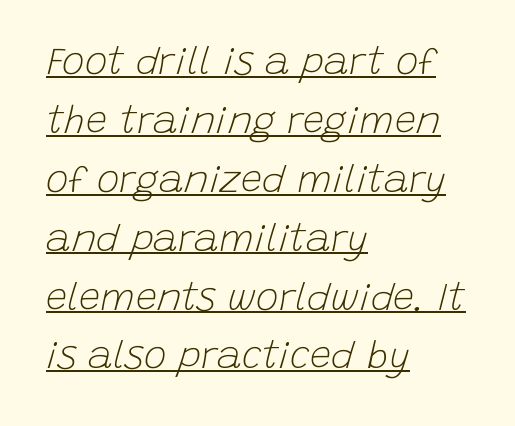
Q: Is the text bold? A: No.
Q: Is the text italic (slanted)? A: Yes, it leans right by about 15 degrees.
Q: Is the text underlined? A: Yes.
Q: How is the paragraph aligned? A: Left-aligned.
Q: Is the spacing between letters normal or unusually wide? A: Normal.
Q: Is the spacing between lines tight, normal or loose? A: Normal.
Q: Width (condensed, normal, or wide)? A: Normal.
Q: Stroke contrast? A: Low.
Q: x-height? A: Large.
Q: Monospaced? A: No.
